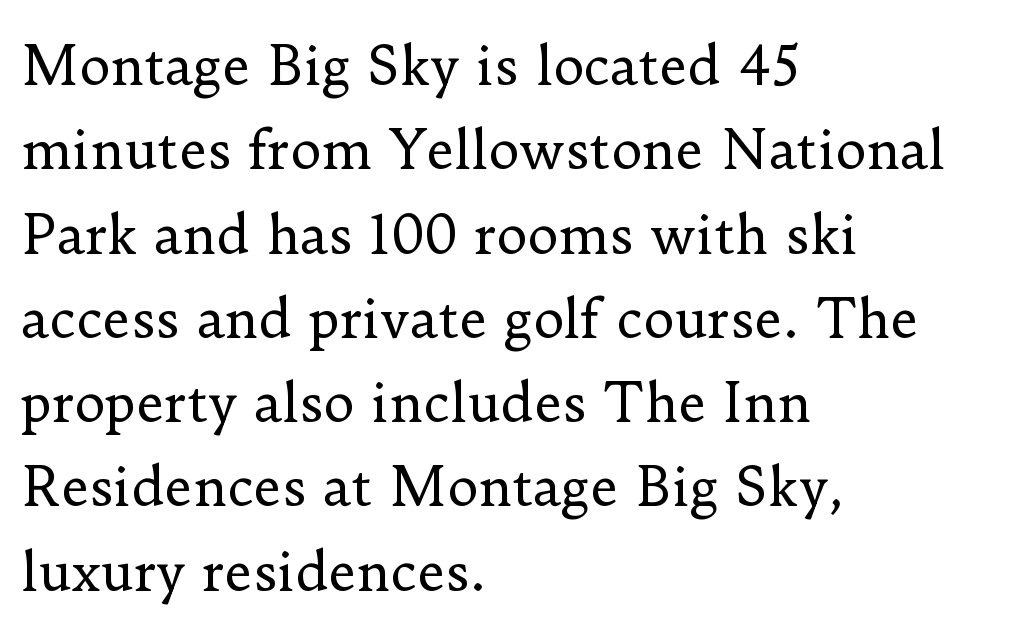
The image shows 53 px regular-weight serif type, upright; set left-aligned, normal line spacing (1.59x), normal letter spacing, not underlined; low stroke contrast and a small x-height.
